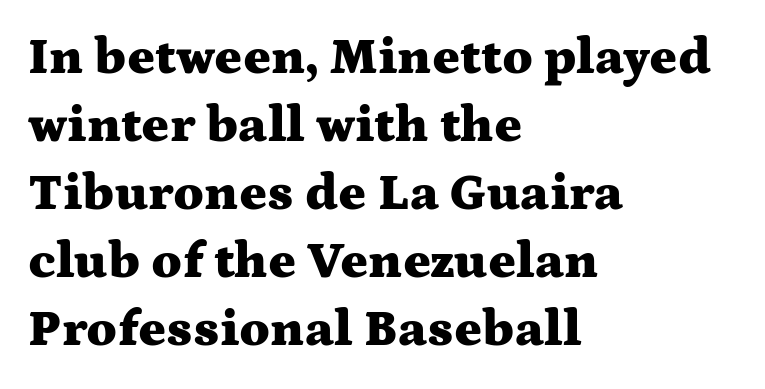
{"serif": "yes", "italic": "no", "bold": "yes", "weight": "heavy", "width": "wide", "stroke_contrast": "medium", "x_height": "medium", "monospaced": "no", "underline": "no", "align": "left", "line_spacing": "normal", "line_spacing_ratio": 1.31, "letter_spacing": "normal", "letter_spacing_em": 0.0, "glyph_px": 52}
